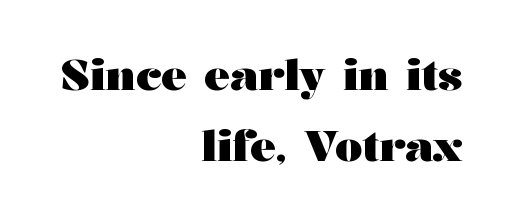
Q: Is the text bold? A: Yes.
Q: Is the text italic (slanted)? A: No, it is upright.
Q: Is the typeface a serif or a sans-serif typeface? A: Serif.
Q: Is the text underlined? A: No.
Q: How is the paragraph aligned? A: Right-aligned.
Q: Is the spacing between letters normal or unusually wide? A: Normal.
Q: Is the spacing between lines tight, normal or loose? A: Normal.
Q: Width (condensed, normal, or wide)? A: Wide.
Q: Stroke contrast? A: Medium.
Q: x-height? A: Medium.
Q: Monospaced? A: No.
